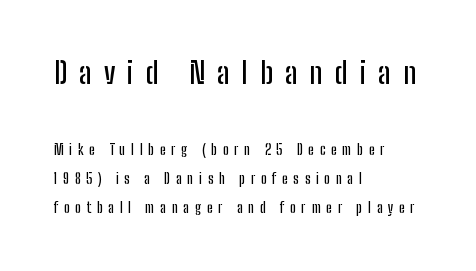
The passage shown is typed in a proportional face where columns would drift. Layout note: lines flush left. Each row of text sits above clean, open space. Reading top to bottom, the characters get smaller at the block break. Italic: no, the glyphs are upright roman. Loose tracking; the words dissolve into strings of separated letters.
